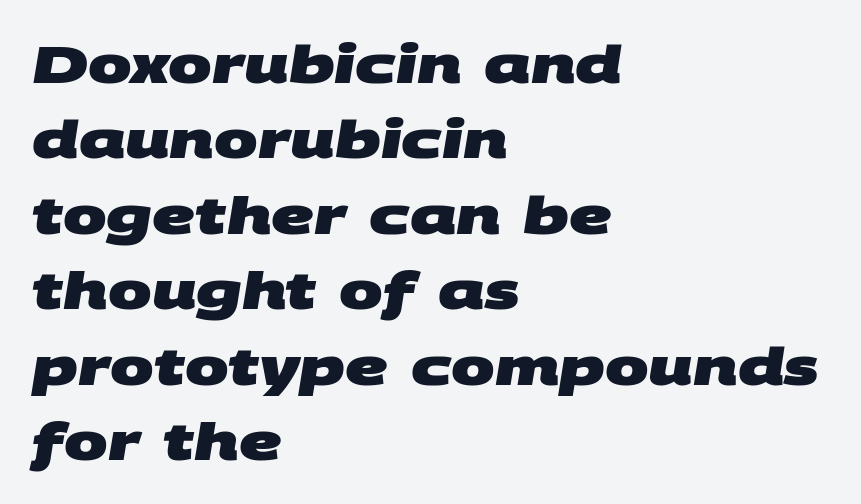
The image shows 52 px heavy, wide sans-serif type; set left-aligned, normal line spacing (1.45x), normal letter spacing, not underlined; medium stroke contrast and a large x-height.
